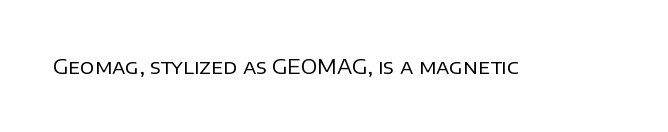
Q: Is the text bold? A: No.
Q: Is the text italic (slanted)? A: No, it is upright.
Q: Is the text underlined? A: No.
Q: Is the spacing between letters normal or unusually wide? A: Normal.
